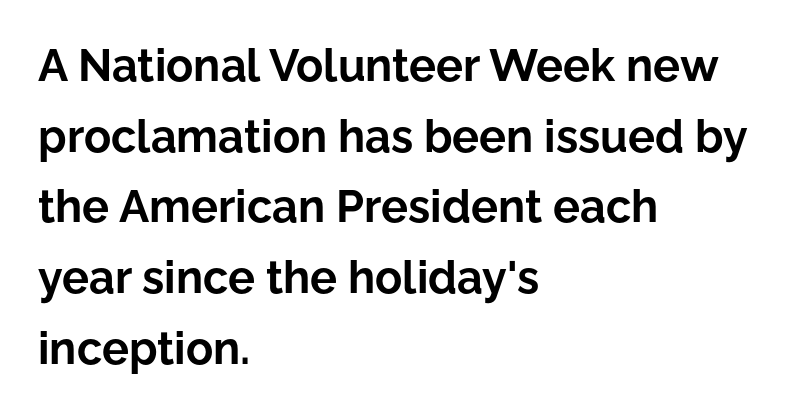
{"serif": "no", "italic": "no", "bold": "yes", "weight": "bold", "width": "normal", "stroke_contrast": "low", "x_height": "medium", "monospaced": "no", "underline": "no", "align": "left", "line_spacing": "normal", "line_spacing_ratio": 1.57, "letter_spacing": "normal", "letter_spacing_em": 0.0, "glyph_px": 45}
